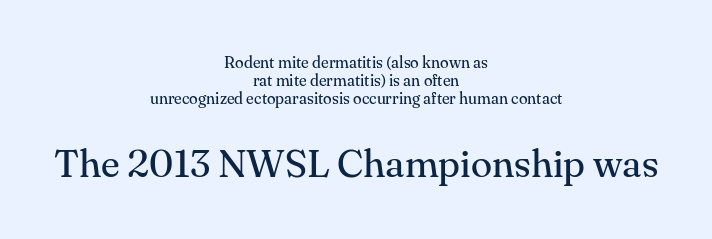
The image shows 39 px regular-weight serif type, upright; set centered, tight line spacing (1.14x), normal letter spacing, not underlined; the second (bottom) block is 2.44x larger; medium stroke contrast and a small x-height.
